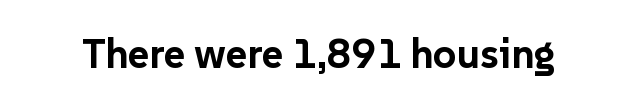
The lettering holds an erect, upright posture throughout. In terms of weight, the rendering is a true, heavy bold. Beneath every word, the page is bare. The type family on display is of the sans-serif kind. Does extra space separate the letters? No, they use regular spacing. Each letter keeps its own natural width here, so spacing adapts to shape.
